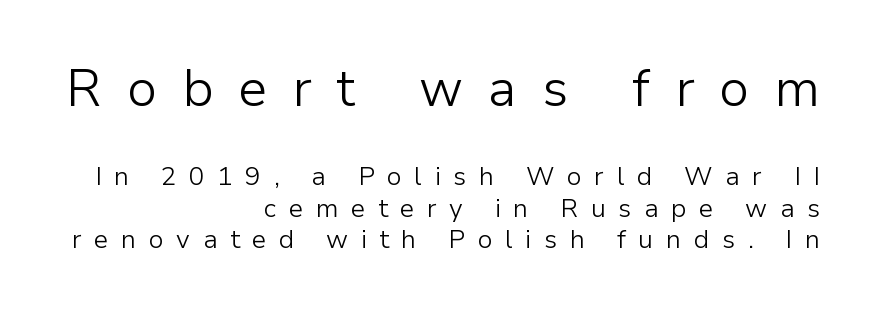
The image shows 52 px light sans-serif type, upright; set right-aligned, line spacing 1.22x, unusually wide letter spacing (+0.48 em), not underlined; the first (top) block is 2.0x larger; low stroke contrast and a medium x-height.
